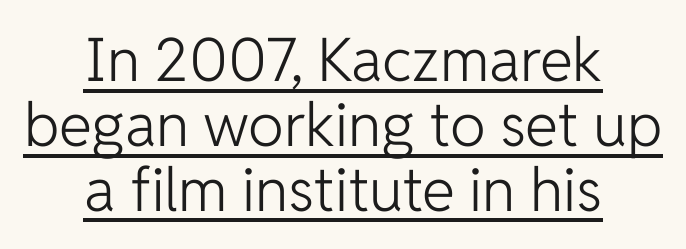
The image shows 60 px light sans-serif type, upright; set centered, tight line spacing (1.08x), normal letter spacing, underlined; low stroke contrast and a medium x-height.
